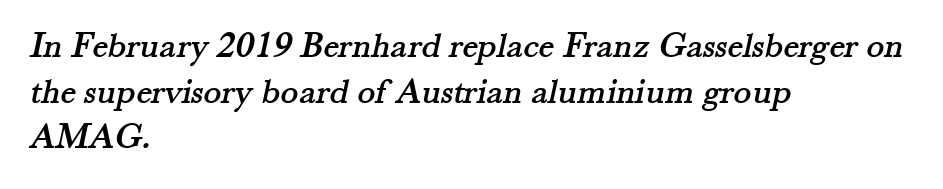
You can tell from the footed stems that serif type was used. Note the varied advance widths — an 'i' is clearly narrower than an 'm'. The specimen omits any rule beneath the text block's lines. The lines in this sample share a left origin and differ only in where they stop. You could call the tracking neutral — neither tight nor loose.
